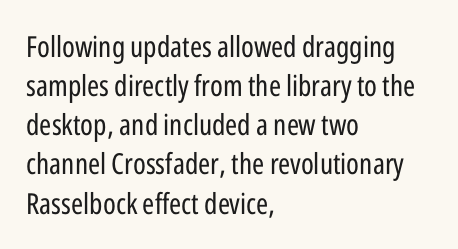
The type is set solid horizontally, with unmodified tracking. The strokes are not fattened; the text isn't bold. Examine the stroke ends and you'll find no serifs. Note the varied advance widths — an 'i' is clearly narrower than an 'm'. Glance below the letters and you will spot only blank space.
